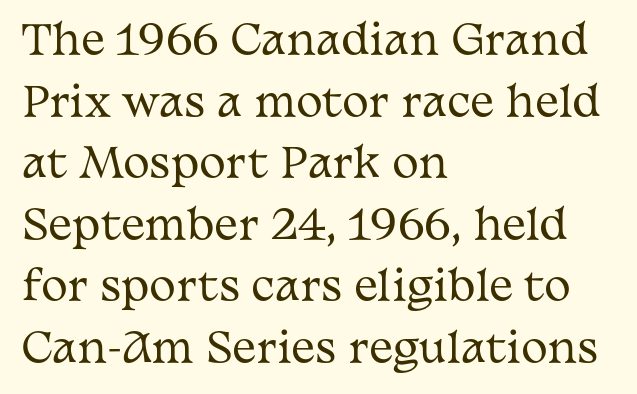
{"serif": "yes", "italic": "no", "bold": "no", "weight": "regular", "width": "wide", "stroke_contrast": "medium", "x_height": "medium", "monospaced": "no", "underline": "no", "align": "left", "line_spacing": "normal", "line_spacing_ratio": 1.54, "letter_spacing": "normal", "letter_spacing_em": 0.0, "glyph_px": 40}
